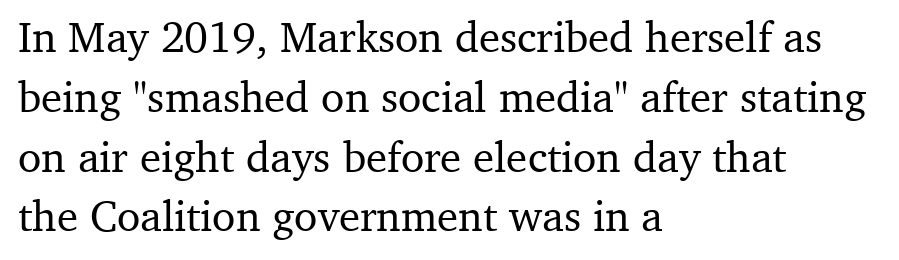
Q: Is the text italic (slanted)? A: No, it is upright.
Q: Is the typeface a serif or a sans-serif typeface? A: Serif.
Q: Is the text underlined? A: No.
Q: How is the paragraph aligned? A: Left-aligned.
Q: Is the spacing between letters normal or unusually wide? A: Normal.
Q: Is the spacing between lines tight, normal or loose? A: Normal.
Q: Width (condensed, normal, or wide)? A: Normal.
Q: Stroke contrast? A: Medium.
Q: x-height? A: Medium.
Q: Monospaced? A: No.
